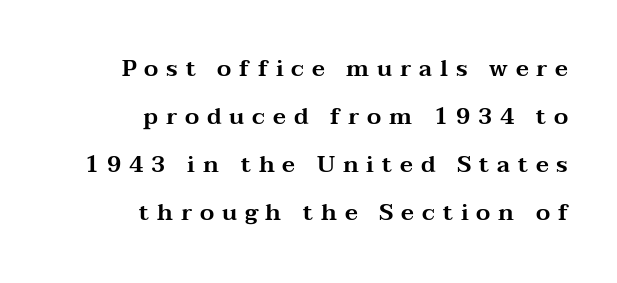
Short note: letters widely spaced. Loosely led — the rows are spread out. The paragraph has a hard right edge and a soft left edge. In terms of posture, this sample is upright.
